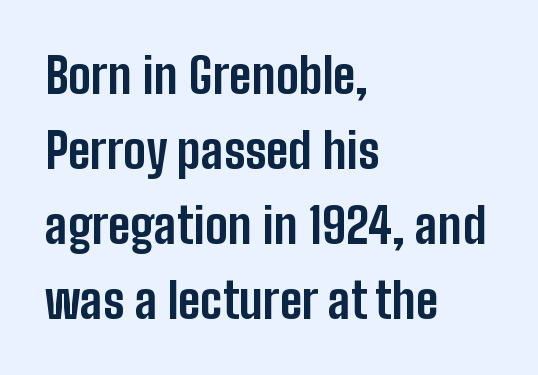
{"serif": "no", "italic": "no", "bold": "yes", "weight": "bold", "width": "condensed", "stroke_contrast": "low", "x_height": "medium", "monospaced": "no", "underline": "no", "align": "left", "line_spacing": "normal", "line_spacing_ratio": 1.53, "letter_spacing": "normal", "letter_spacing_em": 0.0, "glyph_px": 49}
